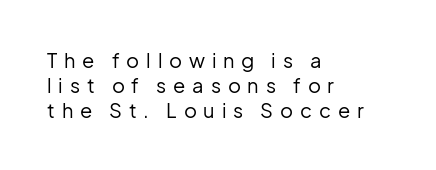
Q: Is the text bold? A: No.
Q: Is the text italic (slanted)? A: No, it is upright.
Q: Is the text underlined? A: No.
Q: How is the paragraph aligned? A: Left-aligned.
Q: Is the spacing between letters normal or unusually wide? A: Unusually wide.
Q: Is the spacing between lines tight, normal or loose? A: Normal.
